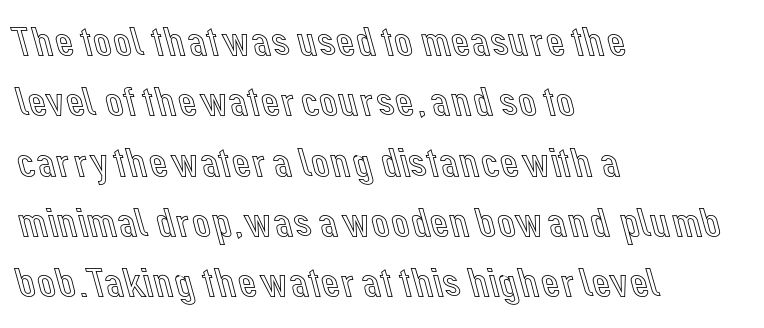
{"width": "normal", "x_height": "medium", "monospaced": "no", "underline": "no", "align": "left", "line_spacing": "normal", "line_spacing_ratio": 1.47, "letter_spacing": "normal", "letter_spacing_em": 0.0, "glyph_px": 41}
